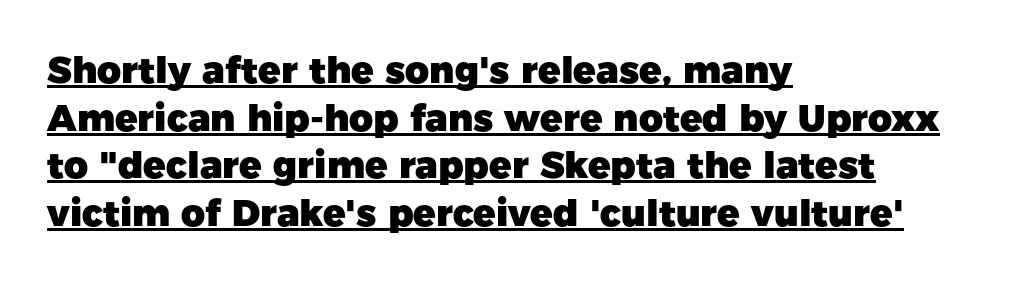
{"serif": "no", "italic": "no", "bold": "yes", "weight": "heavy", "width": "normal", "stroke_contrast": "low", "x_height": "medium", "monospaced": "no", "underline": "yes", "align": "left", "line_spacing": "normal", "line_spacing_ratio": 1.29, "letter_spacing": "normal", "letter_spacing_em": 0.0, "glyph_px": 37}
